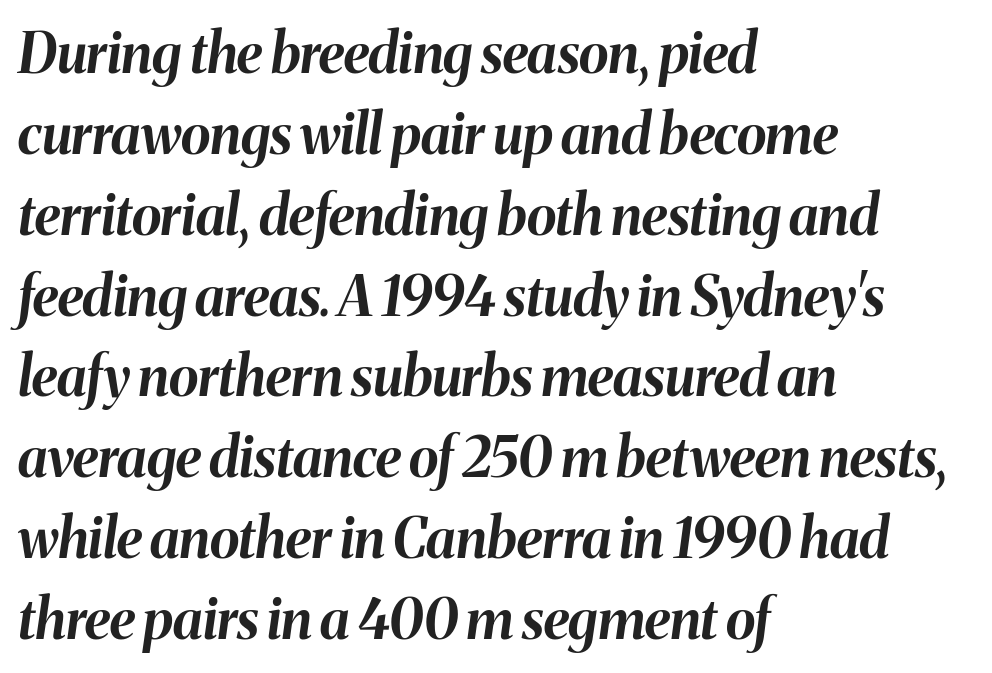
Characters are canted at an angle relative to the baseline's perpendicular. The passage shown is typed in a proportional face where columns would drift. Between one letter and the next there's only the usual sliver of space. Notice how the passage keeps a crisp vertical edge on the left only. Thick stems and heavy bowls — unmistakably bold.
